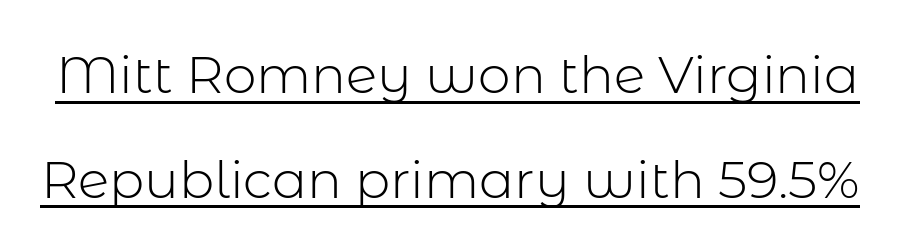
Q: Is the text bold? A: No.
Q: Is the text italic (slanted)? A: No, it is upright.
Q: Is the typeface a serif or a sans-serif typeface? A: Sans-serif.
Q: Is the text underlined? A: Yes.
Q: Is the spacing between letters normal or unusually wide? A: Normal.
Q: Is the spacing between lines tight, normal or loose? A: Loose.
Q: Width (condensed, normal, or wide)? A: Normal.
Q: Stroke contrast? A: Low.
Q: x-height? A: Medium.
Q: Monospaced? A: No.
